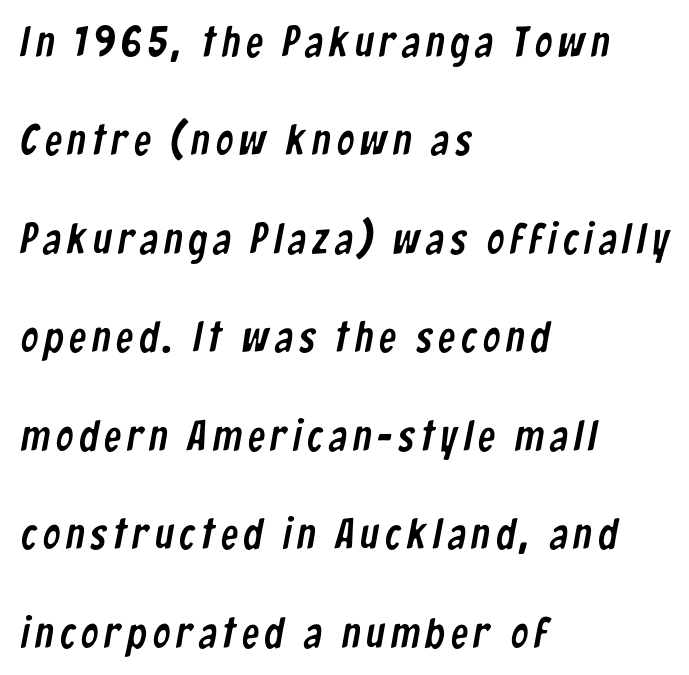
The passage shown is typed in a proportional face where columns would drift. The compositor pushed each line to the left boundary. Regarding leading, the lines here are spaced well apart. The area under the type is left untouched.
